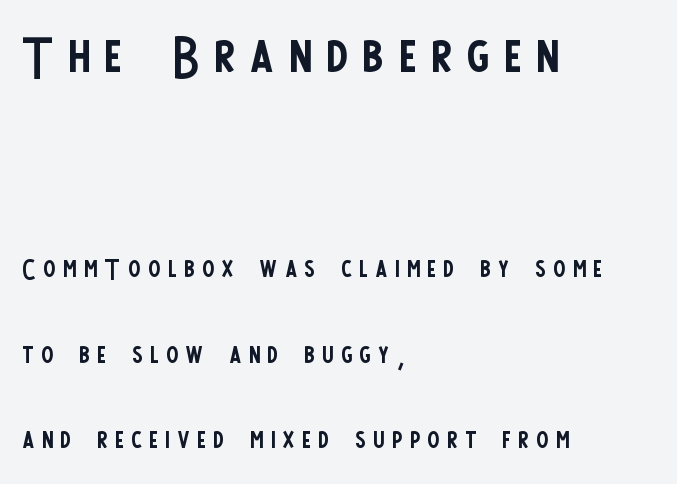
Each new line begins a long way beneath the previous one. Glance below the letters and you will spot only blank space. The typesetting does not lean heavy: it is not bold. No feet cap the strokes, marking this as sans-serif type. The emphasis by scale lands on block number one, above.
